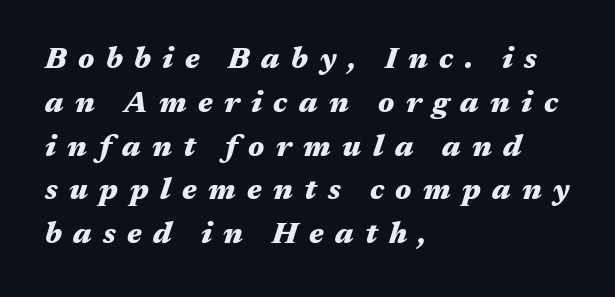
Q: Is the text bold? A: Yes.
Q: Is the text italic (slanted)? A: Yes, it leans right by about 17 degrees.
Q: Is the text underlined? A: No.
Q: How is the paragraph aligned? A: Left-aligned.
Q: Is the spacing between letters normal or unusually wide? A: Unusually wide.
Q: Is the spacing between lines tight, normal or loose? A: Normal.
Q: Width (condensed, normal, or wide)? A: Wide.
Q: Stroke contrast? A: Medium.
Q: x-height? A: Medium.
Q: Monospaced? A: No.
